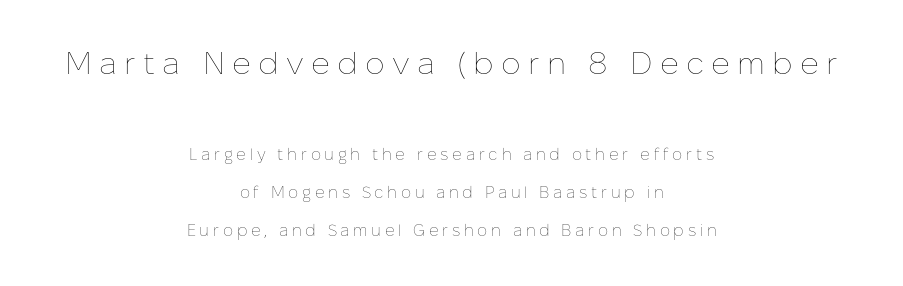
{"italic": "no", "bold": "no", "weight": "thin", "width": "normal", "stroke_contrast": "low", "x_height": "medium", "monospaced": "no", "underline": "no", "align": "center", "line_spacing": "loose", "line_spacing_ratio": 2.38, "letter_spacing": "wide", "letter_spacing_em": 0.23, "larger_block": "first", "size_ratio": 1.94, "glyph_px": 31}
